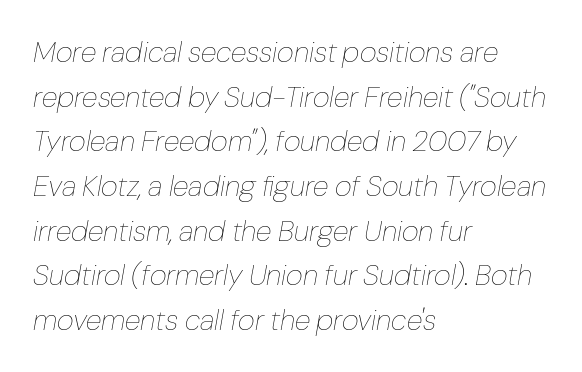
Q: Is the text bold? A: No.
Q: Is the text italic (slanted)? A: Yes, it leans right by about 10 degrees.
Q: Is the text underlined? A: No.
Q: How is the paragraph aligned? A: Left-aligned.
Q: Is the spacing between letters normal or unusually wide? A: Normal.
Q: Is the spacing between lines tight, normal or loose? A: Normal.
Q: Width (condensed, normal, or wide)? A: Normal.
Q: Stroke contrast? A: Low.
Q: x-height? A: Medium.
Q: Monospaced? A: No.
